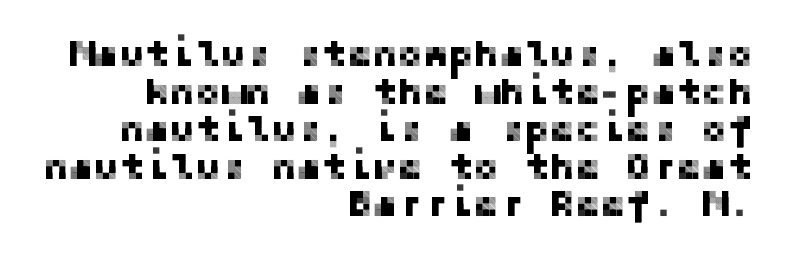
The string is rendered with underlining switched off. The text block is weighted toward the right margin, trailing off unevenly leftward. The characters display no serif detailing; their extremities are plain. Reading down the column, the eye jumps only a short way to each next line. Ordinary non-slanted type is in use.
